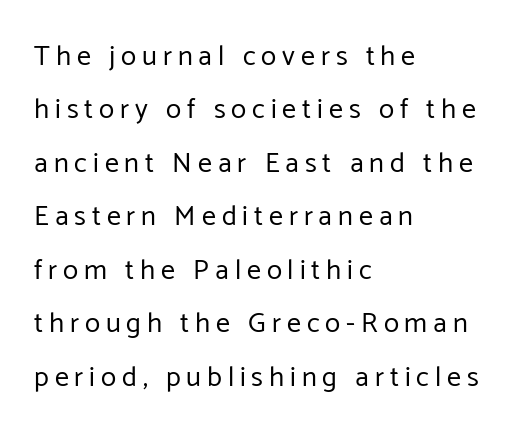
{"serif": "no", "italic": "no", "bold": "no", "weight": "regular", "width": "normal", "stroke_contrast": "low", "x_height": "medium", "monospaced": "no", "underline": "no", "align": "left", "line_spacing": "loose", "line_spacing_ratio": 1.91, "letter_spacing": "wide", "letter_spacing_em": 0.21, "glyph_px": 28}
